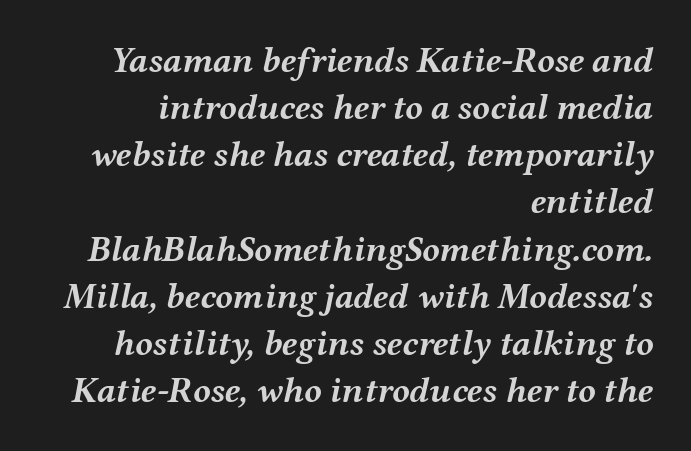
The letters are slanted; this is an italic face. Weight check: bold — yes, fully. Note the varied advance widths — an 'i' is clearly narrower than an 'm'. What stands out about the letter spacing? Nothing — it is the standard amount.
